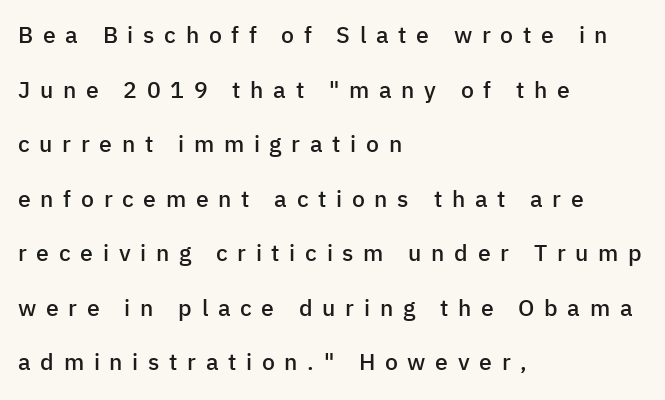
Q: Is the text bold? A: Semi-bold.
Q: Is the text italic (slanted)? A: No, it is upright.
Q: Is the text underlined? A: No.
Q: How is the paragraph aligned? A: Left-aligned.
Q: Is the spacing between letters normal or unusually wide? A: Unusually wide.
Q: Is the spacing between lines tight, normal or loose? A: Loose.
